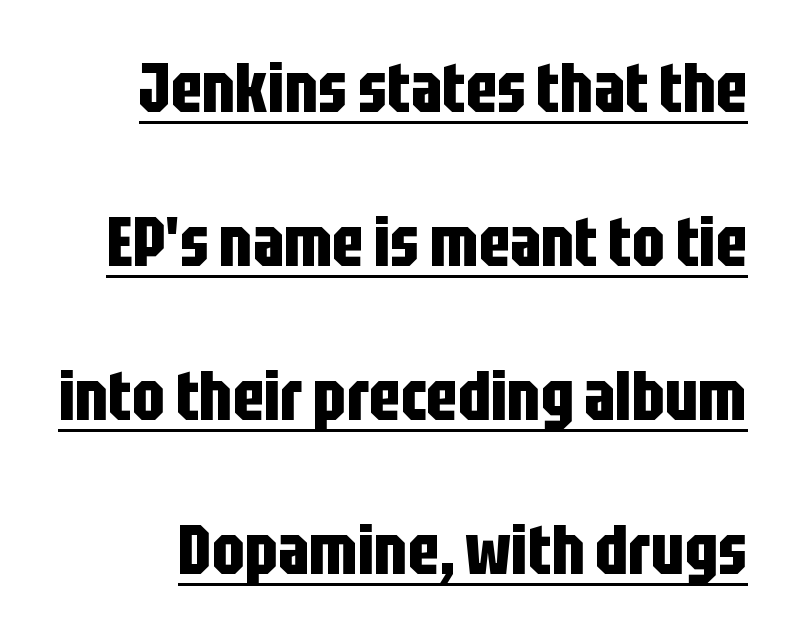
The passage shown is underscored from start to finish. On the weight axis this lands at bold, roughly 700. Nobody touched the tracking dial on this one. A typesetter would label this face a sans. Think of a printed novel: that variable character pitch is what you see here. How would I describe the line gaps? Wide and relaxed.
